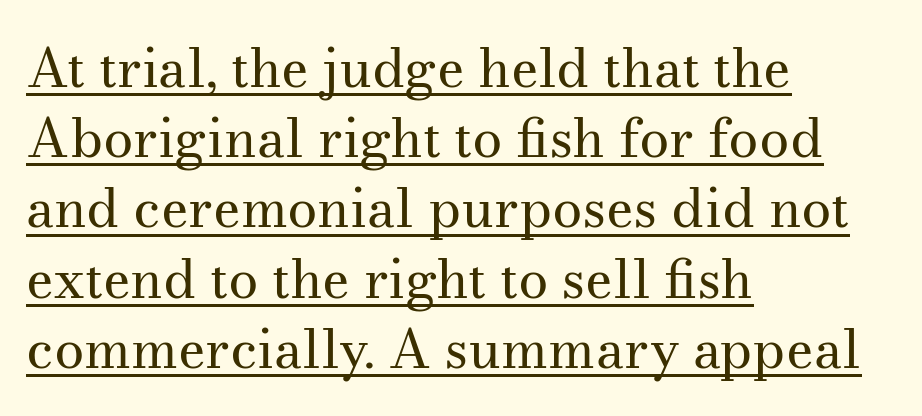
{"serif": "yes", "italic": "no", "bold": "no", "weight": "regular", "width": "normal", "stroke_contrast": "medium", "x_height": "small", "monospaced": "no", "underline": "yes", "align": "left", "line_spacing": "normal", "line_spacing_ratio": 1.3, "letter_spacing": "normal", "letter_spacing_em": 0.0, "glyph_px": 54}
